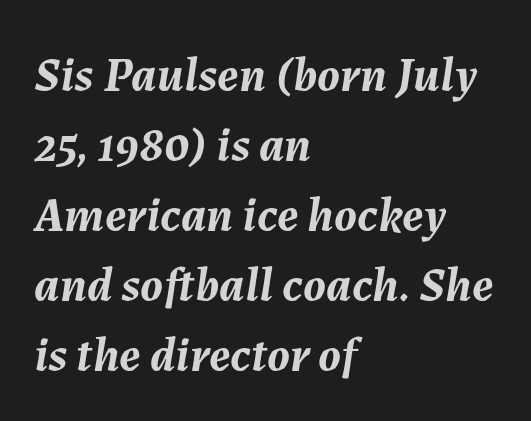
Every character sits at an angle, as italics do. One-word summary of the alignment: left. Caption: standard tracking, unaltered. Each new line begins a customary step beneath the previous one.
